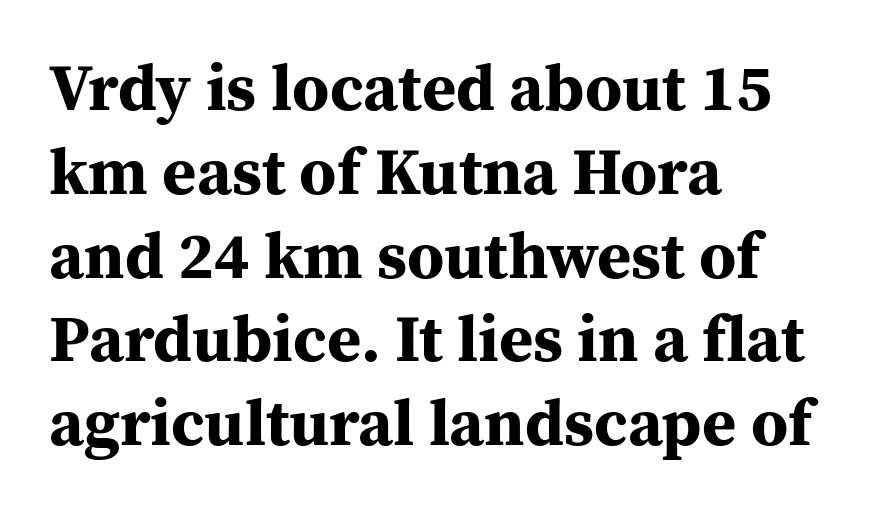
This is heavy type, rendered in bold. One glance says typical: line gaps are just what's usual. You could not count columns in this text — the font is proportionally spaced. The face used here is seriffed, in the tradition of book romans. Characters remain perfectly vertical along every line.
